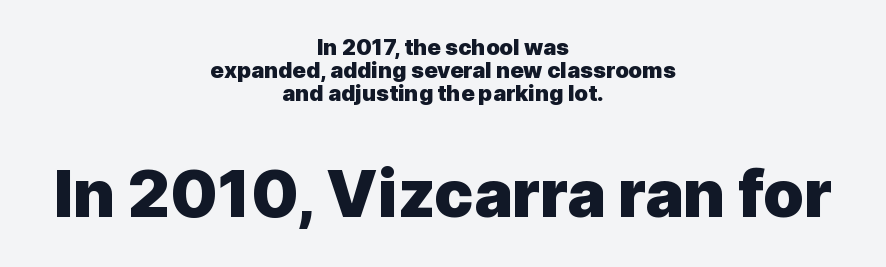
The characters look thick and weighty, a clear bold. The passage shown begins with its smaller block and ends with its larger one. Short note: letters normally spaced. The whitespace from short lines is split evenly between both sides. Do the characters align in a grid? No, the font is proportional. Very little white space separates one row of letters from the next.
